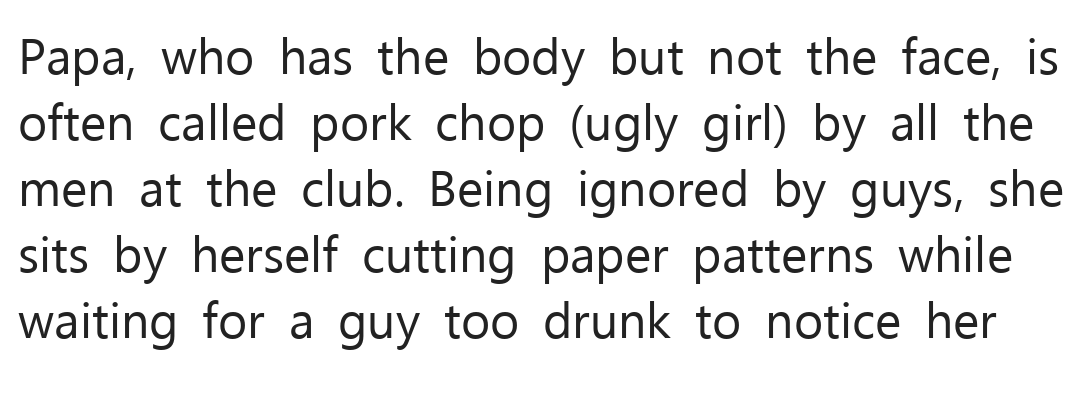
{"serif": "no", "italic": "no", "bold": "no", "weight": "regular", "width": "normal", "stroke_contrast": "low", "x_height": "medium", "monospaced": "no", "underline": "no", "line_spacing": "normal", "line_spacing_ratio": 1.32, "letter_spacing": "normal", "letter_spacing_em": 0.0, "glyph_px": 50}
